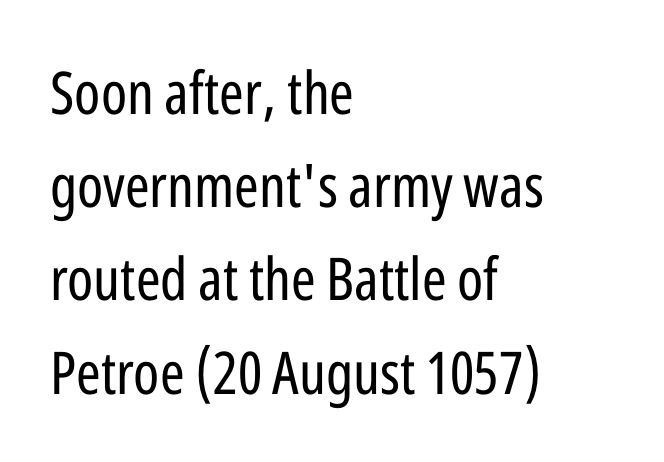
Upright lettering throughout. Teacher's note: observe the even left margin — that is flush-left alignment. You can tell from the bare stems that sans-serif type was used. The lines sit at an ordinary, default distance from one another. The strokes carry an ordinary text weight at most. In terms of letterspacing, this is plain default setting.
